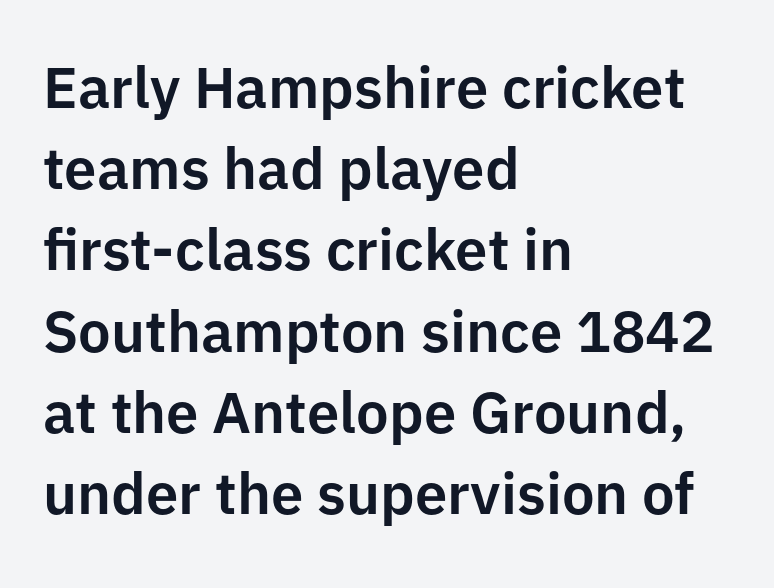
Italic? Not at all — the glyphs are vertical. Rows of type keep a routine distance in the vertical direction. Words float on clear page, feet unadorned. Looks like regular typesetting: each glyph gets only the width it needs.
